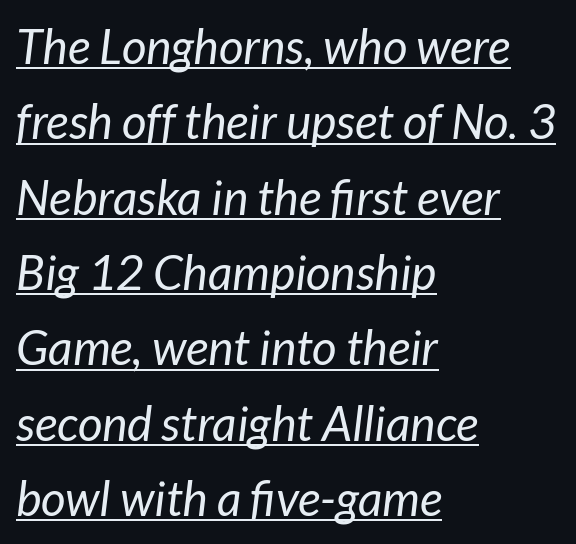
The image shows 48 px regular-weight type, italic (leaning right); set left-aligned, normal line spacing (1.57x), normal letter spacing, underlined; low stroke contrast and a medium x-height.
